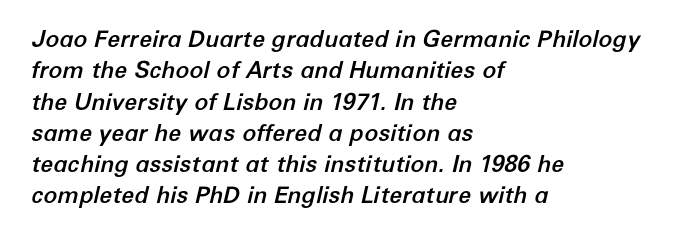
{"italic": "yes", "lean": "right", "slant_degrees": 12, "underline": "no", "align": "left", "line_spacing": "normal", "line_spacing_ratio": 1.36, "letter_spacing": "normal", "letter_spacing_em": 0.0, "glyph_px": 23}
